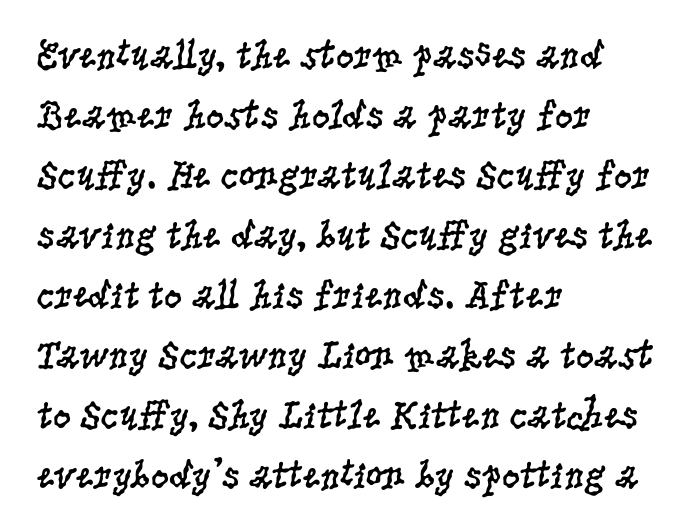
{"serif": "yes", "bold": "no", "weight": "regular", "width": "condensed", "stroke_contrast": "low", "x_height": "large", "monospaced": "no", "underline": "no", "align": "left", "line_spacing": "normal", "line_spacing_ratio": 1.5, "letter_spacing": "normal", "letter_spacing_em": 0.0, "glyph_px": 40}
